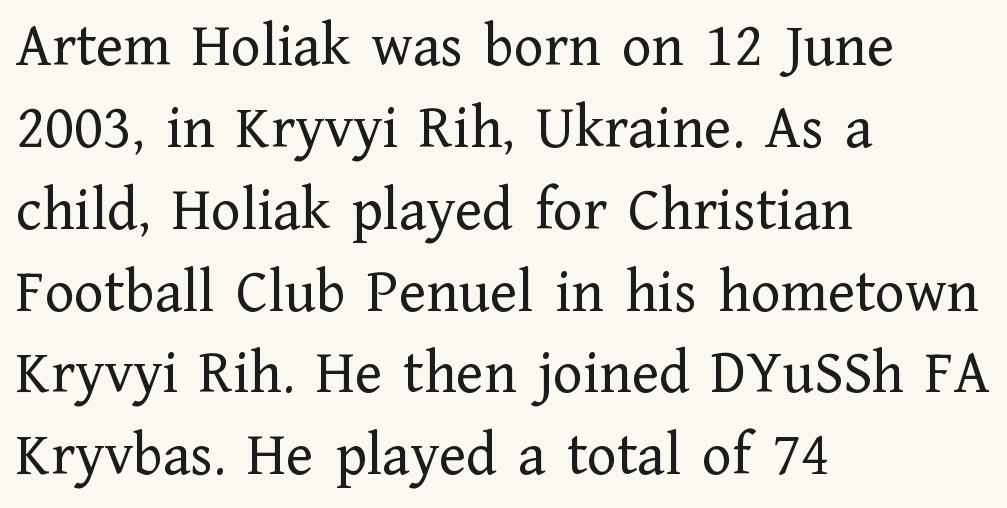
The image shows 62 px regular-weight serif type, upright; set left-aligned, normal line spacing (1.32x), normal letter spacing, not underlined; low stroke contrast and a medium x-height.
